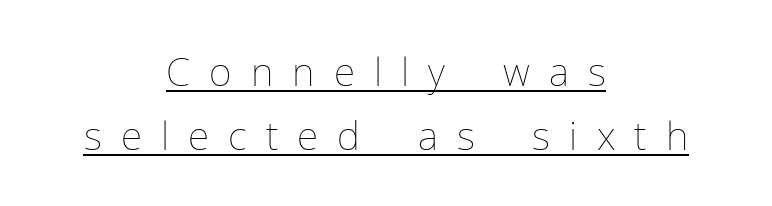
Q: Is the text bold? A: No.
Q: Is the text italic (slanted)? A: No, it is upright.
Q: Is the text underlined? A: Yes.
Q: How is the paragraph aligned? A: Centered.
Q: Is the spacing between letters normal or unusually wide? A: Unusually wide.
Q: Is the spacing between lines tight, normal or loose? A: Normal.
Q: Width (condensed, normal, or wide)? A: Normal.
Q: Stroke contrast? A: Low.
Q: x-height? A: Medium.
Q: Monospaced? A: No.
